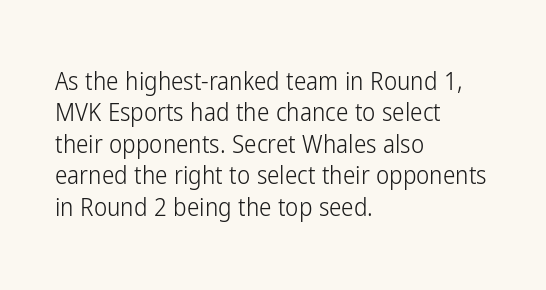
No letter is thick-stroked: the sample isn't bold. This is roman type, the default non-slanted kind. One glance says typical: line gaps are just what's usual. Plain, unruled lines of type. This sample is left-justified, so line endings fall wherever the words run out.
